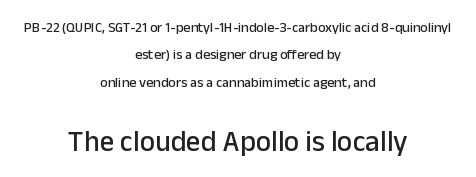
The image shows 29 px sans-serif type, upright; set centered, loose line spacing (1.95x), normal letter spacing, not underlined; the second (bottom) block is 2.07x larger; low stroke contrast and a medium x-height.
